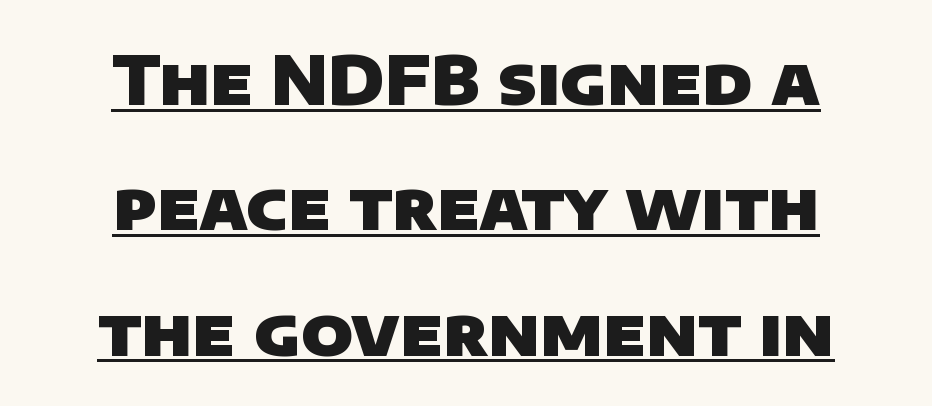
I'd call this a sans setting — the letters go barefoot. Check the space under the baseline: a stroke is drawn there. Do the characters align in a grid? No, the font is proportional. Alignment: centered. Spacing between characters is what you'd get straight out of the box. Typesetter's note: full bold, strokes at maximum text heaviness.
